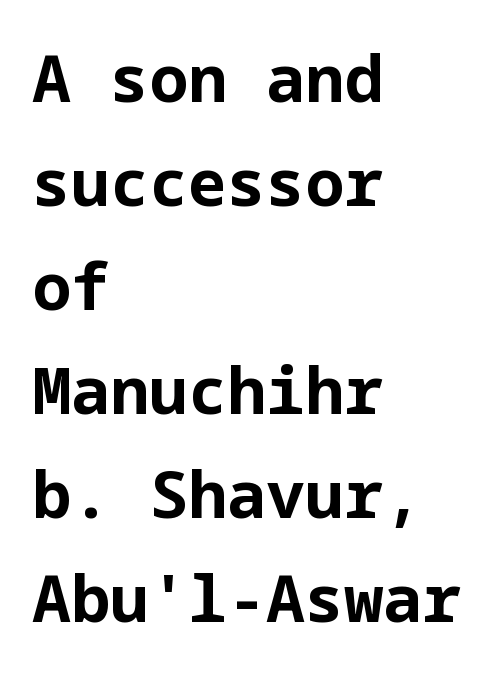
Q: Is the text bold? A: Yes.
Q: Is the text italic (slanted)? A: No, it is upright.
Q: Is the typeface a serif or a sans-serif typeface? A: Sans-serif.
Q: Is the text underlined? A: No.
Q: How is the paragraph aligned? A: Left-aligned.
Q: Is the spacing between letters normal or unusually wide? A: Normal.
Q: Is the spacing between lines tight, normal or loose? A: Normal.
Q: Width (condensed, normal, or wide)? A: Normal.
Q: Stroke contrast? A: Low.
Q: x-height? A: Medium.
